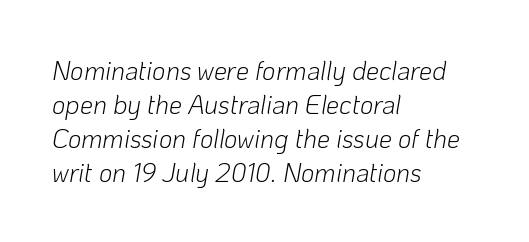
Interline gaps are of average width in this sample. Words appear dense and cohesive because spacing is normal. Beneath every word, the page is bare. The glyphs look as if they've been sheared to an angle. Stroke mass is kept to a normal reading level or below.
